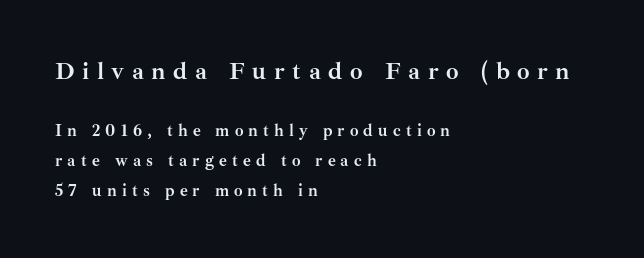
The image shows 25 px bold type, upright; set left-aligned, line spacing 1.77x, unusually wide letter spacing (+0.3 em), not underlined; the first (top) block is 1.47x larger.
